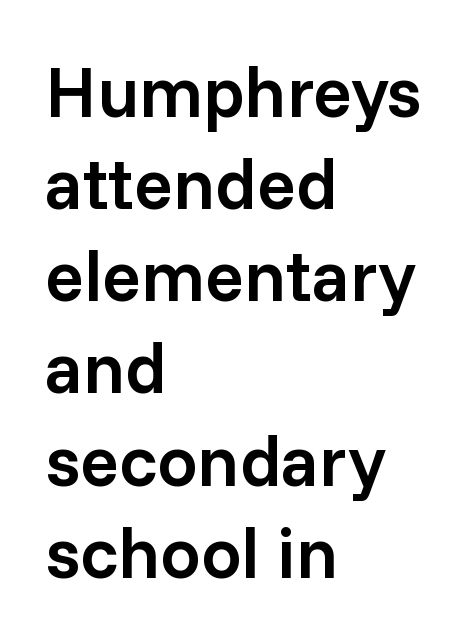
{"serif": "no", "italic": "no", "bold": "semi", "weight": "semibold", "width": "normal", "stroke_contrast": "low", "x_height": "medium", "monospaced": "no", "underline": "no", "align": "left", "line_spacing": "normal", "line_spacing_ratio": 1.28, "letter_spacing": "normal", "letter_spacing_em": 0.0, "glyph_px": 72}
